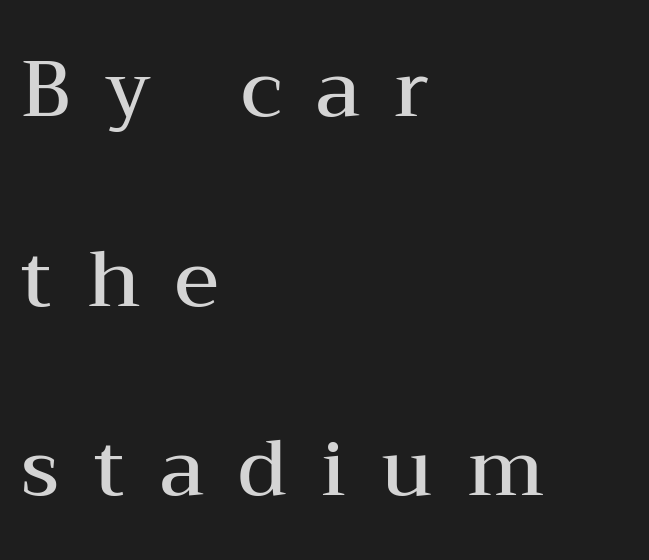
{"serif": "yes", "italic": "no", "bold": "semi", "weight": "semibold", "width": "wide", "stroke_contrast": "medium", "x_height": "medium", "monospaced": "no", "underline": "no", "align": "left", "line_spacing": "loose", "line_spacing_ratio": 2.4, "letter_spacing": "wide", "letter_spacing_em": 0.44, "glyph_px": 79}
